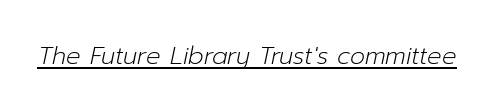
Q: Is the text bold? A: No.
Q: Is the text italic (slanted)? A: Yes, it leans right by about 12 degrees.
Q: Is the text underlined? A: Yes.
Q: Is the spacing between letters normal or unusually wide? A: Normal.
